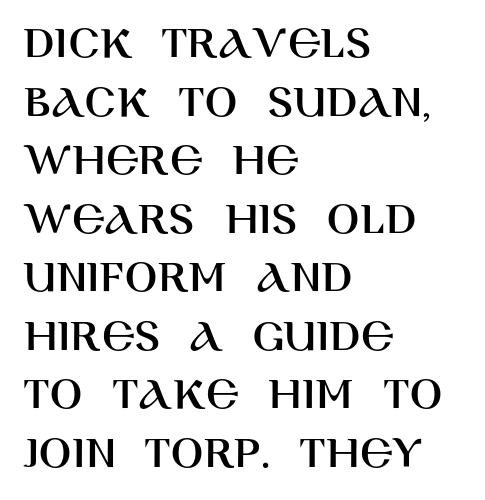
Nobody drew a line under any word here. Grotesque or geometric, the face here clearly has no serifs. Spacing verdict: proportional, widths tailored to each character. Caption: standard tracking, unaltered.
